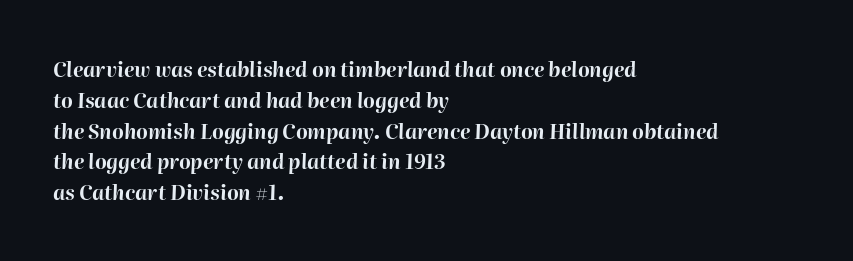
The image shows 20 px bold type, italic (leaning right); set left-aligned, normal line spacing (1.54x), normal letter spacing, not underlined.
